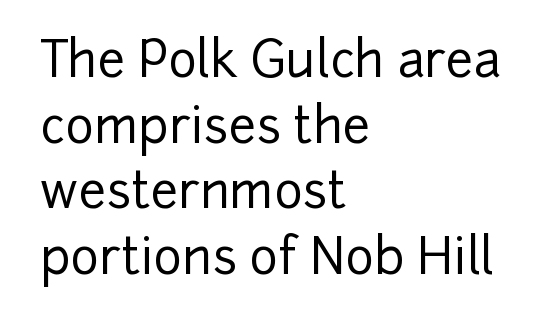
{"serif": "no", "italic": "no", "width": "normal", "stroke_contrast": "low", "x_height": "medium", "monospaced": "no", "underline": "no", "align": "left", "line_spacing": "normal", "line_spacing_ratio": 1.34, "letter_spacing": "normal", "letter_spacing_em": 0.0, "glyph_px": 49}
